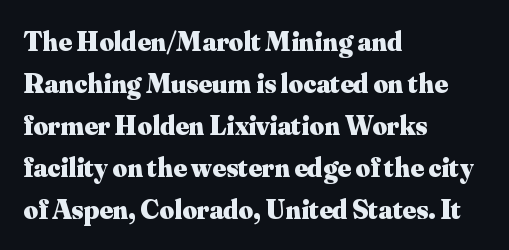
{"serif": "yes", "italic": "no", "bold": "yes", "weight": "heavy", "width": "normal", "stroke_contrast": "medium", "x_height": "small", "monospaced": "no", "underline": "no", "align": "left", "line_spacing": "normal", "line_spacing_ratio": 1.5, "letter_spacing": "normal", "letter_spacing_em": 0.0, "glyph_px": 28}
